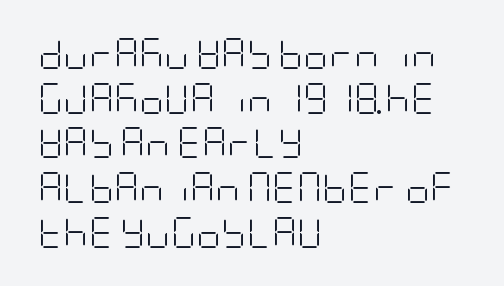
The image shows 31 px light, condensed sans-serif type, upright; set left-aligned, normal line spacing (1.44x), normal letter spacing, not underlined; low stroke contrast and a large x-height.
